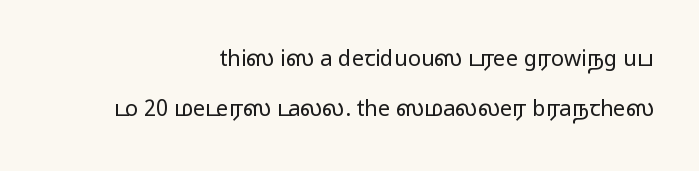
Q: Is the text bold? A: No.
Q: Is the text italic (slanted)? A: No, it is upright.
Q: Is the text underlined? A: No.
Q: How is the paragraph aligned? A: Right-aligned.
Q: Is the spacing between letters normal or unusually wide? A: Normal.
Q: Is the spacing between lines tight, normal or loose? A: Loose.
